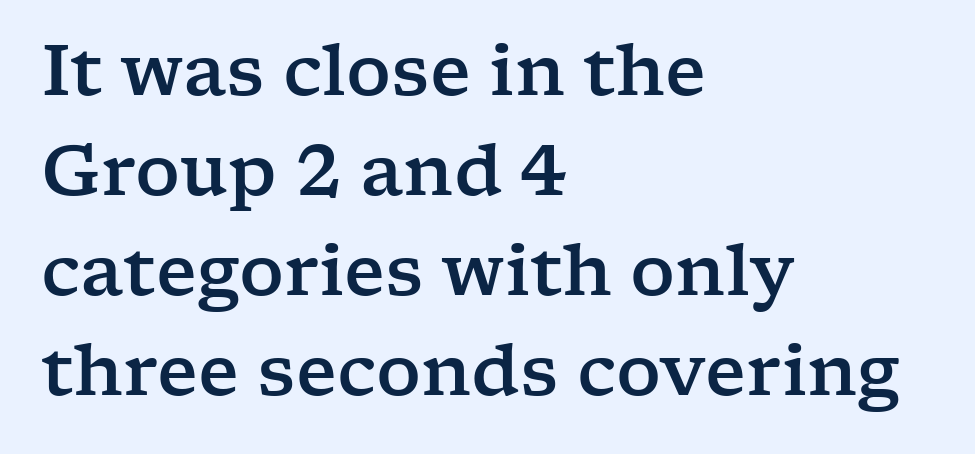
The image shows 70 px wide serif type, upright; set left-aligned, normal line spacing (1.43x), normal letter spacing, not underlined; low stroke contrast and a medium x-height.
